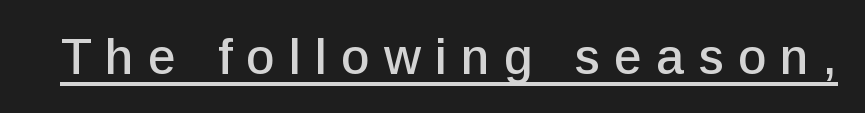
The image shows 50 px sans-serif type, upright; set unusually wide letter spacing (+0.28 em), underlined; low stroke contrast and a medium x-height.
